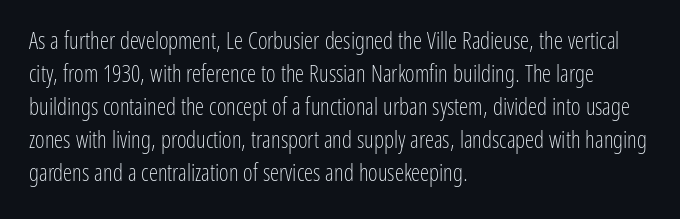
Q: Is the text bold? A: No.
Q: Is the text italic (slanted)? A: No, it is upright.
Q: Is the text underlined? A: No.
Q: How is the paragraph aligned? A: Left-aligned.
Q: Is the spacing between letters normal or unusually wide? A: Normal.
Q: Is the spacing between lines tight, normal or loose? A: Normal.
